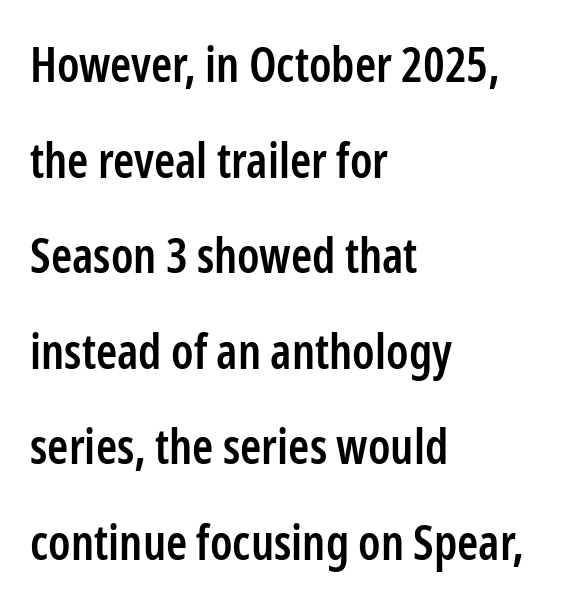
The image shows 48 px semibold, condensed sans-serif type, upright; set left-aligned, loose line spacing (1.99x), normal letter spacing, not underlined; low stroke contrast and a medium x-height.
